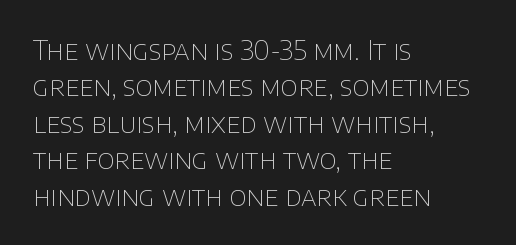
Short and long lines alike share a common starting point at left. The typeface has the unassuming heft of standard copy or less. Is the letter spacing exaggerated? No — it looks like the ordinary default. Has an underline been added? It has not. Posture: vertical.
